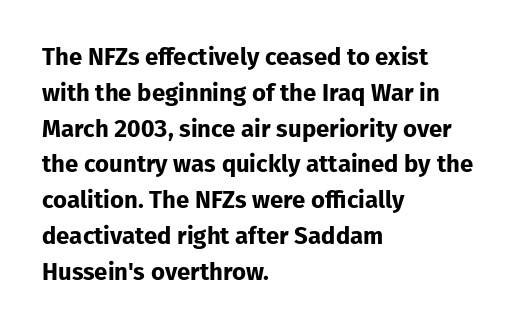
The image shows 24 px bold type, upright; set left-aligned, normal line spacing (1.49x), normal letter spacing, not underlined.
